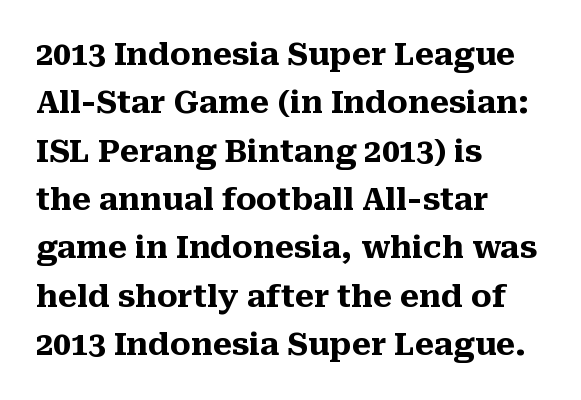
How would I describe the line gaps? Plain and ordinary. Is this a fixed-width face? No — the glyphs have proportional, varying widths. Typesetter's note: full bold, strokes at maximum text heaviness. Descender tails drop into unmarked territory. Tracking value appears to be zero — textbook default spacing. Typographically, this falls in the serif category.
